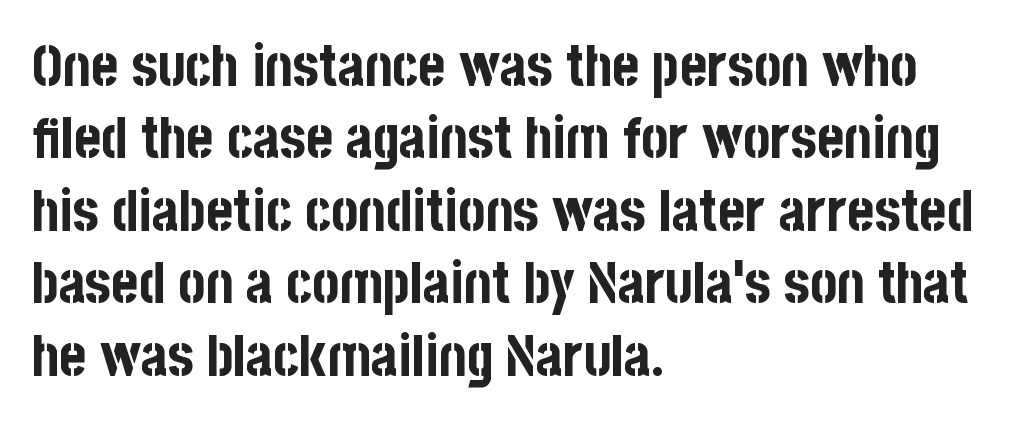
The image shows 57 px bold, condensed sans-serif type, upright; set left-aligned, normal line spacing (1.27x), normal letter spacing, not underlined; low stroke contrast and a large x-height.
